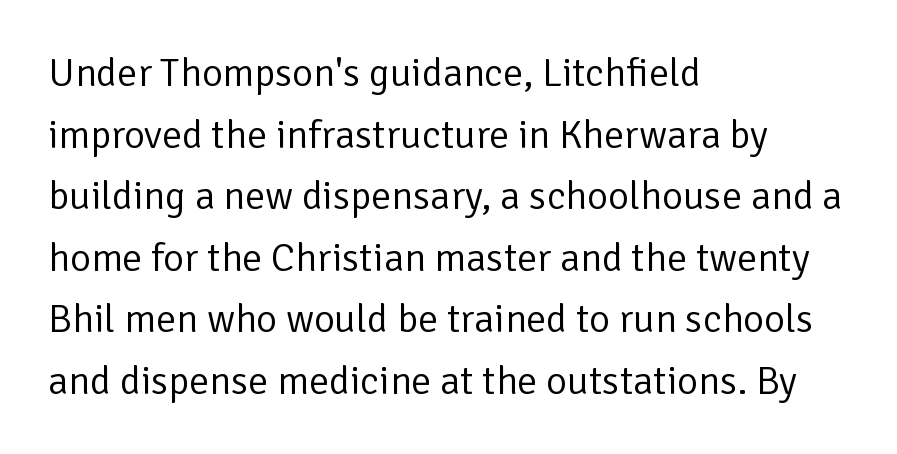
Proportional: the letters do not fall into vertical columns. A student would call this left alignment; a typographer would say flush left, rag right. Stroke terminals: plain, sans-serif. Spacing between characters is what you'd get straight out of the box. These lines sit exactly where default settings would place them. A roman cut, with each character standing at attention.
